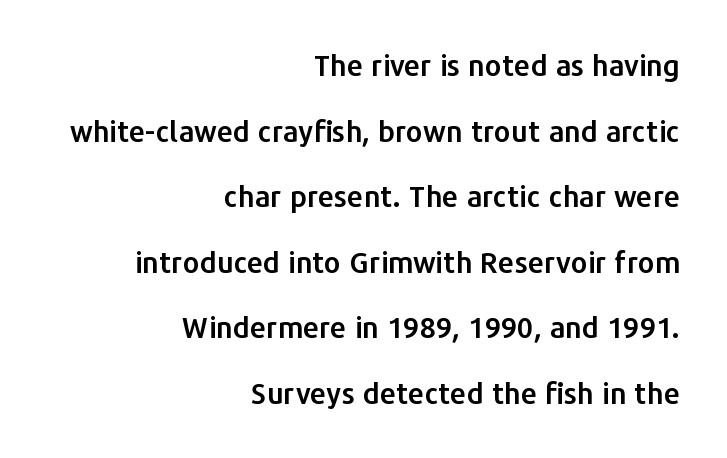
Summary of vertical rhythm: relaxed, with wide interline spacing. Anything drawn beneath the words? Only blank space. Nothing unusual about the tracking: characters are spaced as the font intends. Typeset ragged left — the right edge is the straight one. Here the designer chose a conventional face with non-uniform glyph widths. The text was rendered using a sans face with plain stroke endings.
